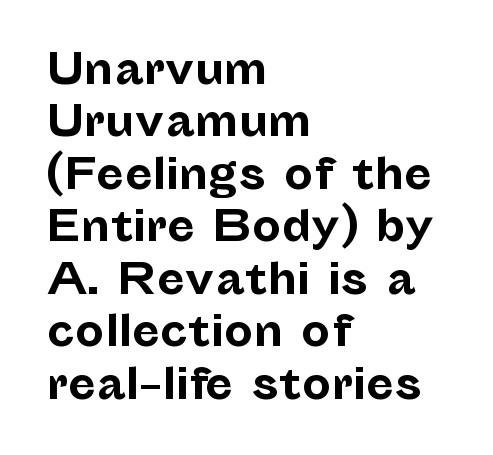
Observe the ordinary spacing: letters are neighbours, not strangers. Leading: standard. The passage shown is emphatically bold. When letters stand straight like this, we call the style roman or upright. The rendering uses natural spacing where letterforms have individual widths. Type without underlining.
